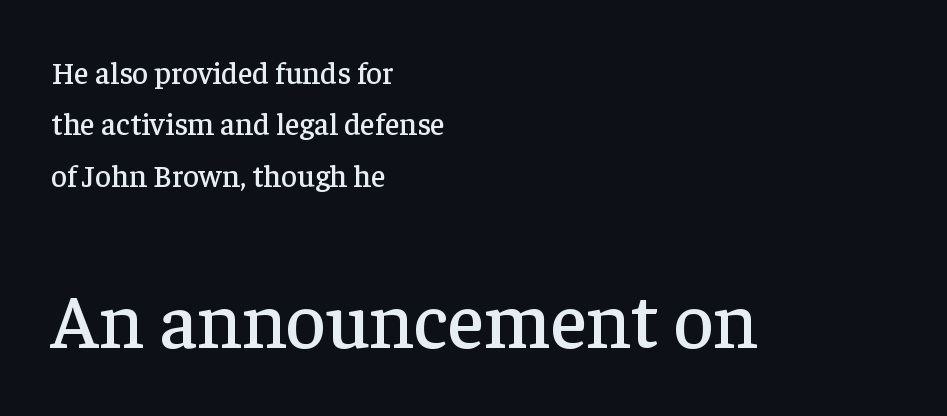
{"serif": "yes", "italic": "no", "width": "normal", "stroke_contrast": "low", "x_height": "medium", "monospaced": "no", "underline": "no", "align": "left", "line_spacing": "normal", "line_spacing_ratio": 1.66, "letter_spacing": "normal", "letter_spacing_em": 0.0, "larger_block": "second", "size_ratio": 2.48, "glyph_px": 77}
